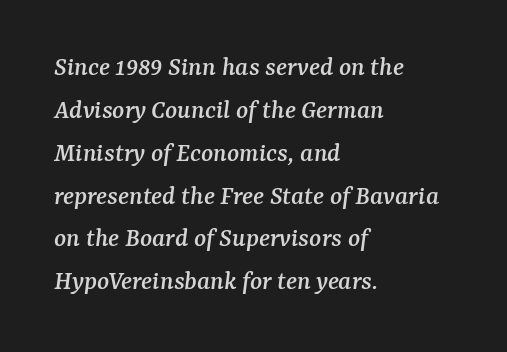
The image shows 28 px serif type, italic (leaning right); set left-aligned, normal line spacing (1.53x), normal letter spacing, not underlined; medium stroke contrast and a medium x-height.
